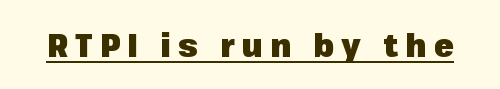
Q: Is the text bold? A: Yes.
Q: Is the text italic (slanted)? A: No, it is upright.
Q: Is the typeface a serif or a sans-serif typeface? A: Sans-serif.
Q: Is the text underlined? A: Yes.
Q: Is the spacing between letters normal or unusually wide? A: Unusually wide.
Q: Width (condensed, normal, or wide)? A: Normal.
Q: Stroke contrast? A: Low.
Q: x-height? A: Medium.
Q: Monospaced? A: No.
